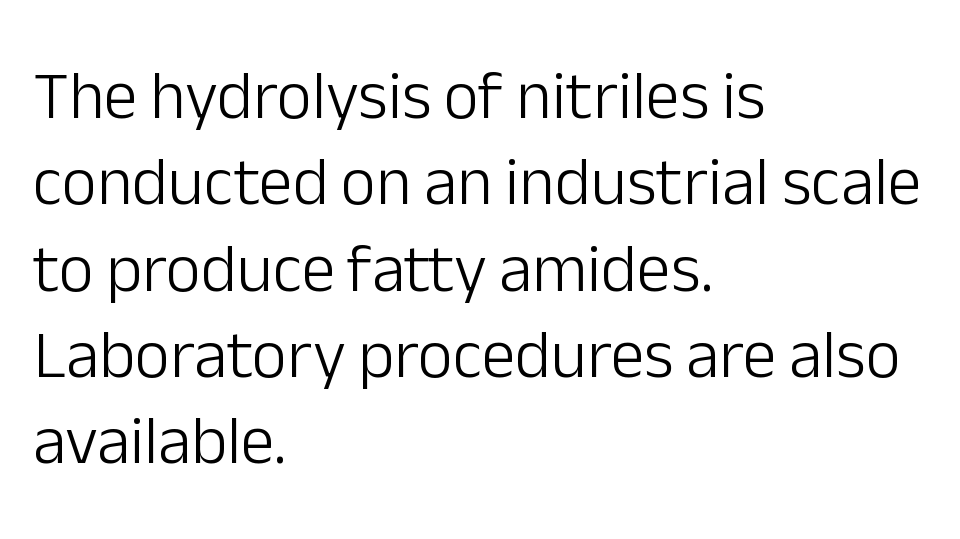
Q: Is the text bold? A: No.
Q: Is the text italic (slanted)? A: No, it is upright.
Q: Is the typeface a serif or a sans-serif typeface? A: Sans-serif.
Q: Is the text underlined? A: No.
Q: How is the paragraph aligned? A: Left-aligned.
Q: Is the spacing between letters normal or unusually wide? A: Normal.
Q: Is the spacing between lines tight, normal or loose? A: Normal.
Q: Width (condensed, normal, or wide)? A: Normal.
Q: Stroke contrast? A: Low.
Q: x-height? A: Medium.
Q: Monospaced? A: No.
